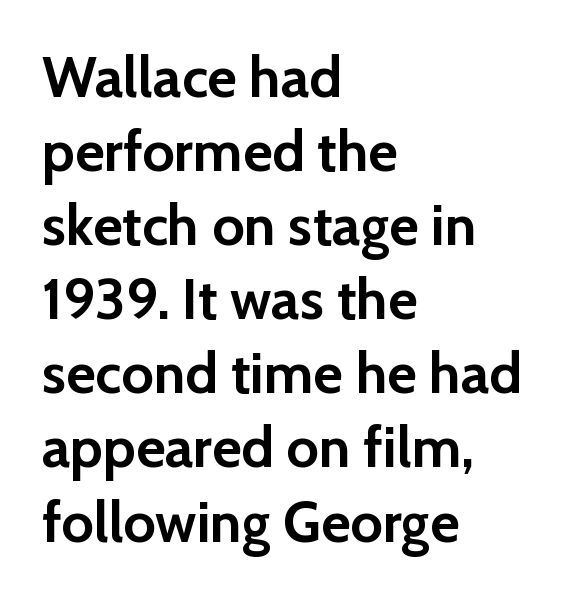
Whoever set this chose a conventional vertical rhythm. Each letter keeps its own natural width here, so spacing adapts to shape. No extra tracking has been applied to these lines. Quick note: not italic, upright.
